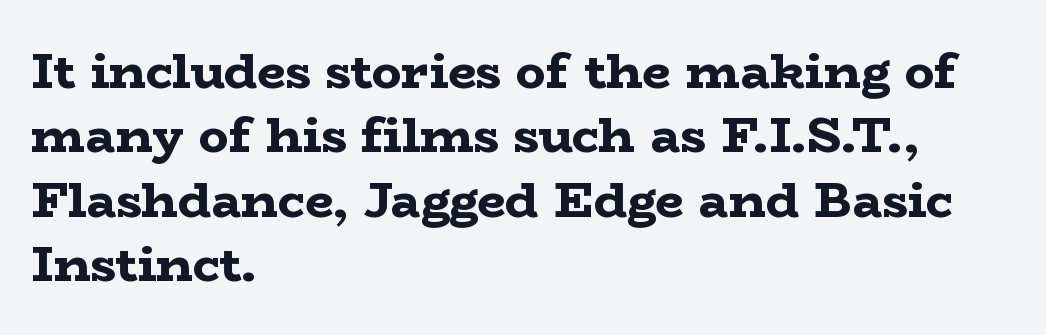
Q: Is the text bold? A: Yes.
Q: Is the text italic (slanted)? A: No, it is upright.
Q: Is the typeface a serif or a sans-serif typeface? A: Serif.
Q: Is the text underlined? A: No.
Q: How is the paragraph aligned? A: Left-aligned.
Q: Is the spacing between letters normal or unusually wide? A: Normal.
Q: Is the spacing between lines tight, normal or loose? A: Normal.
Q: Width (condensed, normal, or wide)? A: Wide.
Q: Stroke contrast? A: Low.
Q: x-height? A: Medium.
Q: Monospaced? A: No.
